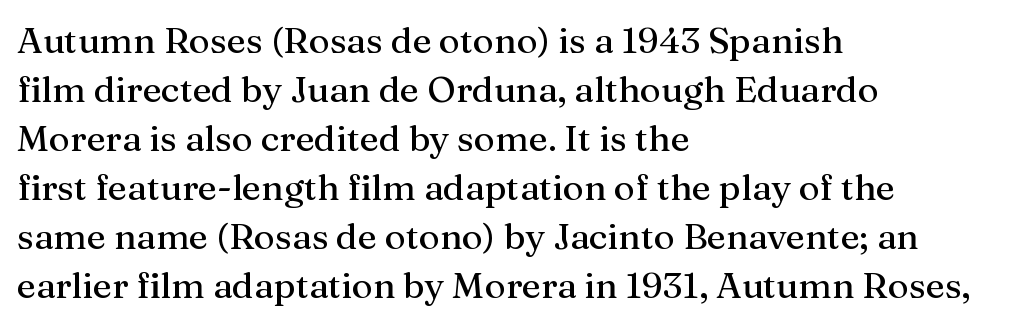
These lines are composed in type with serifs. Honestly, there is no underline to notice here at all. The lines in this sample share a left origin and differ only in where they stop. The lettering holds an erect, upright posture throughout.
